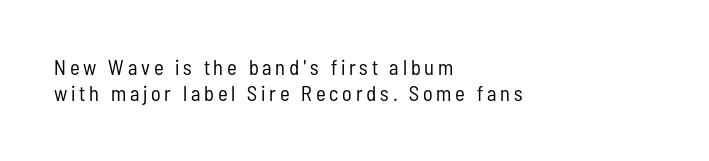
Q: Is the text bold? A: No.
Q: Is the text italic (slanted)? A: No, it is upright.
Q: Is the text underlined? A: No.
Q: How is the paragraph aligned? A: Left-aligned.
Q: Is the spacing between lines tight, normal or loose? A: Normal.
